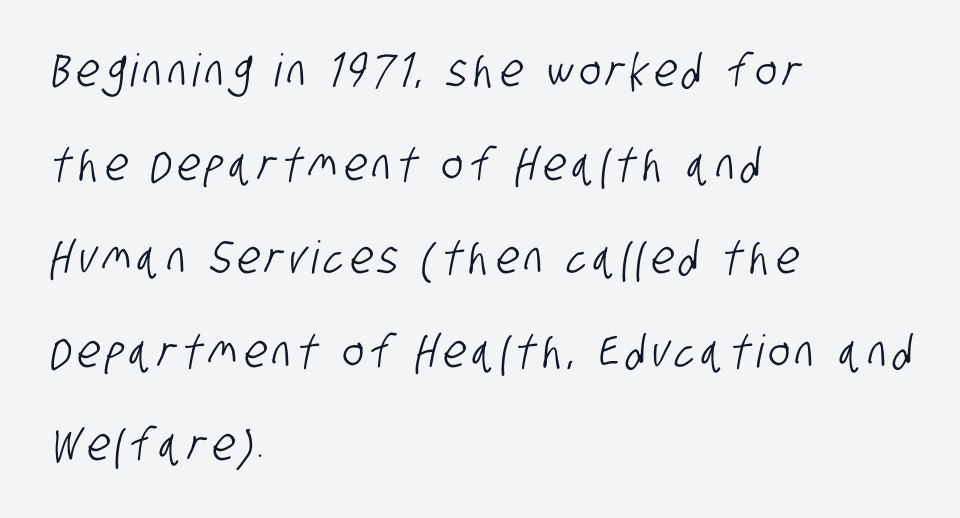
Q: Is the typeface a serif or a sans-serif typeface? A: Sans-serif.
Q: Is the text underlined? A: No.
Q: How is the paragraph aligned? A: Left-aligned.
Q: Is the spacing between lines tight, normal or loose? A: Loose.
Q: Width (condensed, normal, or wide)? A: Condensed.
Q: Stroke contrast? A: Low.
Q: x-height? A: Large.
Q: Monospaced? A: No.
